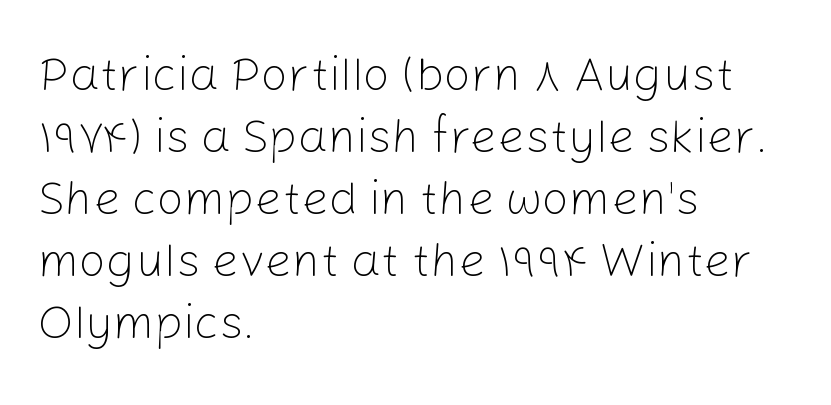
{"serif": "no", "italic": "no", "bold": "no", "weight": "light", "width": "normal", "stroke_contrast": "low", "x_height": "medium", "monospaced": "no", "underline": "no", "align": "left", "line_spacing": "normal", "line_spacing_ratio": 1.29, "letter_spacing": "normal", "letter_spacing_em": 0.0, "glyph_px": 48}
